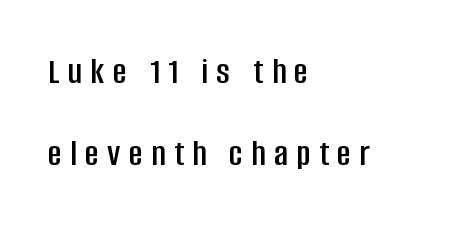
Q: Is the text italic (slanted)? A: No, it is upright.
Q: Is the typeface a serif or a sans-serif typeface? A: Sans-serif.
Q: Is the text underlined? A: No.
Q: How is the paragraph aligned? A: Left-aligned.
Q: Is the spacing between letters normal or unusually wide? A: Unusually wide.
Q: Is the spacing between lines tight, normal or loose? A: Loose.
Q: Width (condensed, normal, or wide)? A: Condensed.
Q: Stroke contrast? A: Low.
Q: x-height? A: Large.
Q: Monospaced? A: No.
